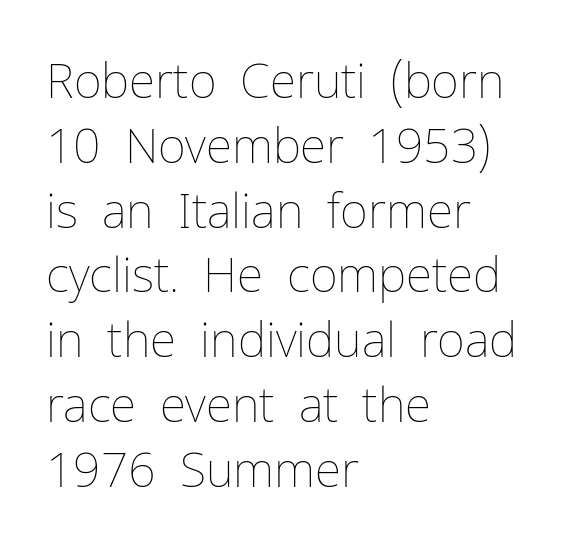
Q: Is the text bold? A: No.
Q: Is the text italic (slanted)? A: No, it is upright.
Q: Is the text underlined? A: No.
Q: How is the paragraph aligned? A: Left-aligned.
Q: Is the spacing between letters normal or unusually wide? A: Normal.
Q: Is the spacing between lines tight, normal or loose? A: Normal.
Q: Width (condensed, normal, or wide)? A: Normal.
Q: Stroke contrast? A: Low.
Q: x-height? A: Medium.
Q: Monospaced? A: No.
